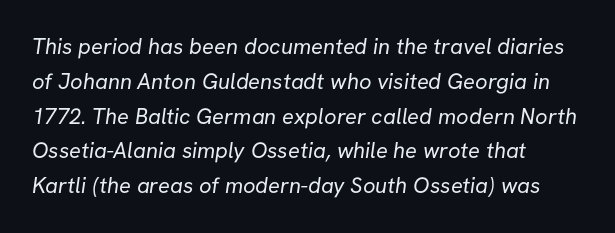
The image shows 22 px text type; set left-aligned, normal line spacing (1.58x), normal letter spacing, not underlined.
